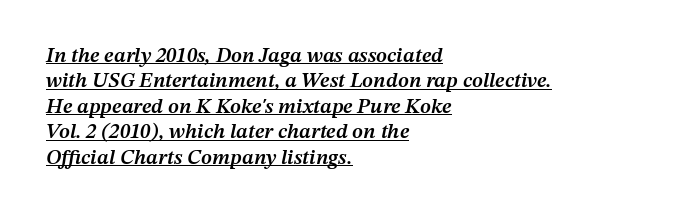
Q: Is the text bold? A: Semi-bold.
Q: Is the text italic (slanted)? A: Yes, it leans right by about 12 degrees.
Q: Is the text underlined? A: Yes.
Q: How is the paragraph aligned? A: Left-aligned.
Q: Is the spacing between letters normal or unusually wide? A: Normal.
